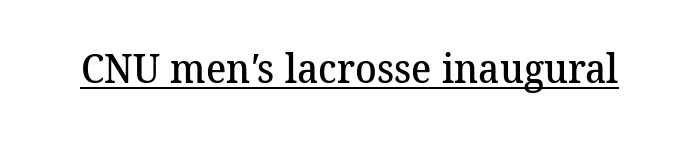
{"serif": "yes", "bold": "semi", "weight": "semibold", "width": "normal", "stroke_contrast": "medium", "x_height": "medium", "monospaced": "no", "underline": "yes", "letter_spacing": "normal", "letter_spacing_em": 0.0, "glyph_px": 40}
